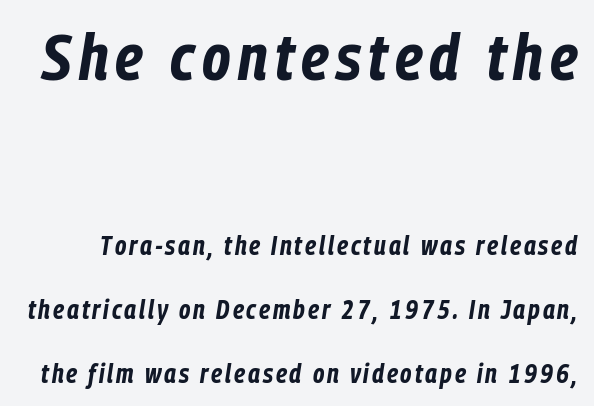
The image shows 65 px bold, condensed type, italic (leaning right); set loose line spacing (2.46x), not underlined; the first (top) block is 2.5x larger; low stroke contrast and a medium x-height.
